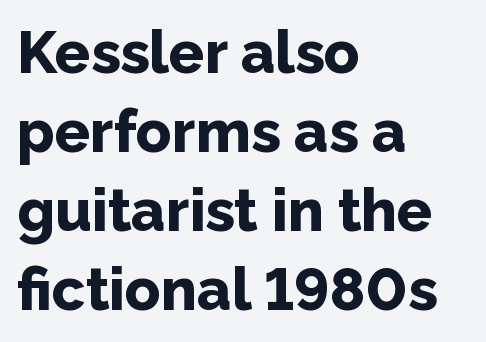
Q: Is the text bold? A: Yes.
Q: Is the text italic (slanted)? A: No, it is upright.
Q: Is the typeface a serif or a sans-serif typeface? A: Sans-serif.
Q: Is the text underlined? A: No.
Q: How is the paragraph aligned? A: Left-aligned.
Q: Is the spacing between letters normal or unusually wide? A: Normal.
Q: Is the spacing between lines tight, normal or loose? A: Normal.
Q: Width (condensed, normal, or wide)? A: Normal.
Q: Stroke contrast? A: Low.
Q: x-height? A: Medium.
Q: Monospaced? A: No.
